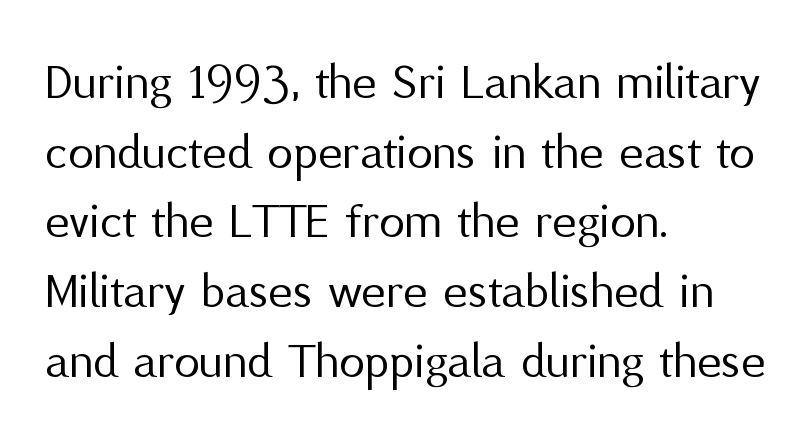
The image shows 52 px regular-weight sans-serif type, upright; set left-aligned, normal line spacing (1.34x), normal letter spacing, not underlined; medium stroke contrast and a medium x-height.
